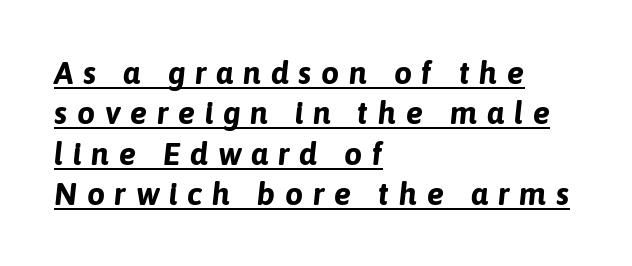
I'd describe the lettering as bold — thick and assertive. The passage shown stacks its lines at a standard gap. Someone cranked the tracking dial way up on this one. Underlining? Definitely there.
